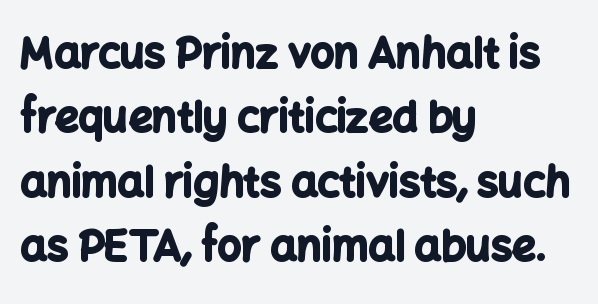
Q: Is the text bold? A: Yes.
Q: Is the text italic (slanted)? A: No, it is upright.
Q: Is the typeface a serif or a sans-serif typeface? A: Sans-serif.
Q: Is the text underlined? A: No.
Q: How is the paragraph aligned? A: Left-aligned.
Q: Is the spacing between letters normal or unusually wide? A: Normal.
Q: Is the spacing between lines tight, normal or loose? A: Normal.
Q: Width (condensed, normal, or wide)? A: Normal.
Q: Stroke contrast? A: Low.
Q: x-height? A: Medium.
Q: Monospaced? A: No.
